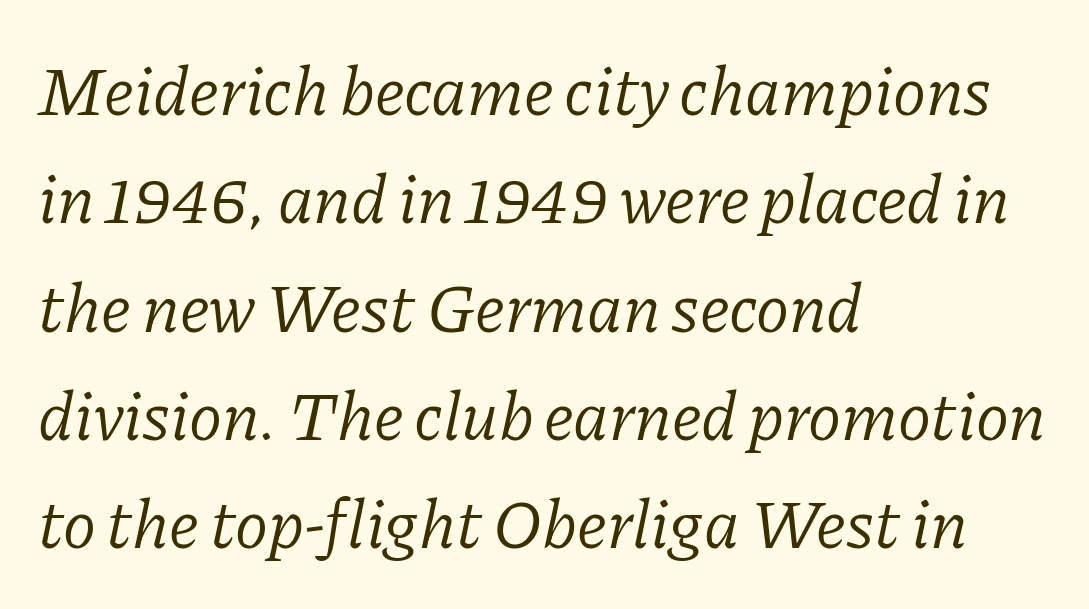
Q: Is the text bold? A: No.
Q: Is the text italic (slanted)? A: Yes, it leans right by about 11 degrees.
Q: Is the typeface a serif or a sans-serif typeface? A: Serif.
Q: Is the text underlined? A: No.
Q: How is the paragraph aligned? A: Left-aligned.
Q: Is the spacing between letters normal or unusually wide? A: Normal.
Q: Is the spacing between lines tight, normal or loose? A: Normal.
Q: Width (condensed, normal, or wide)? A: Normal.
Q: Stroke contrast? A: Low.
Q: x-height? A: Medium.
Q: Monospaced? A: No.
